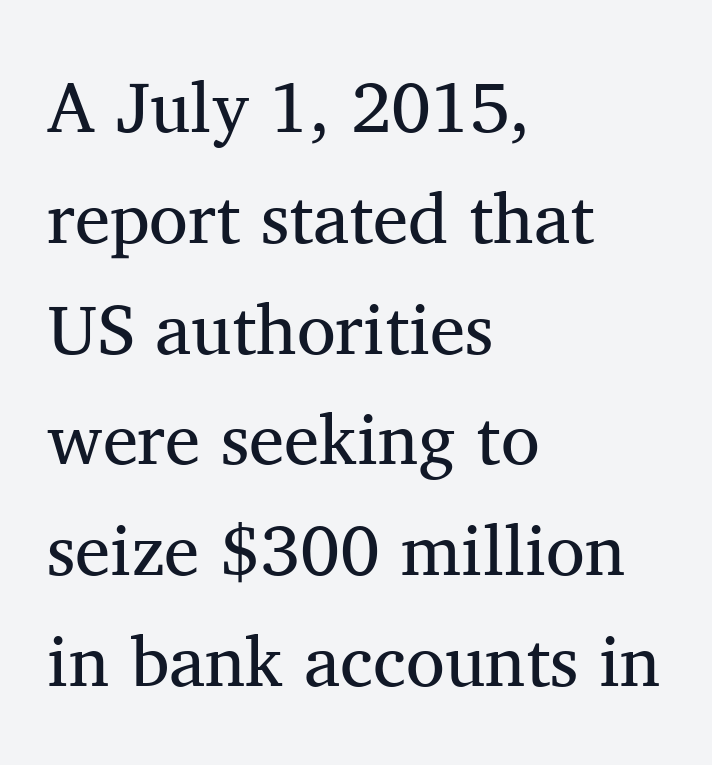
The image shows 71 px regular-weight serif type, upright; set left-aligned, normal line spacing (1.56x), normal letter spacing, not underlined; medium stroke contrast and a medium x-height.
